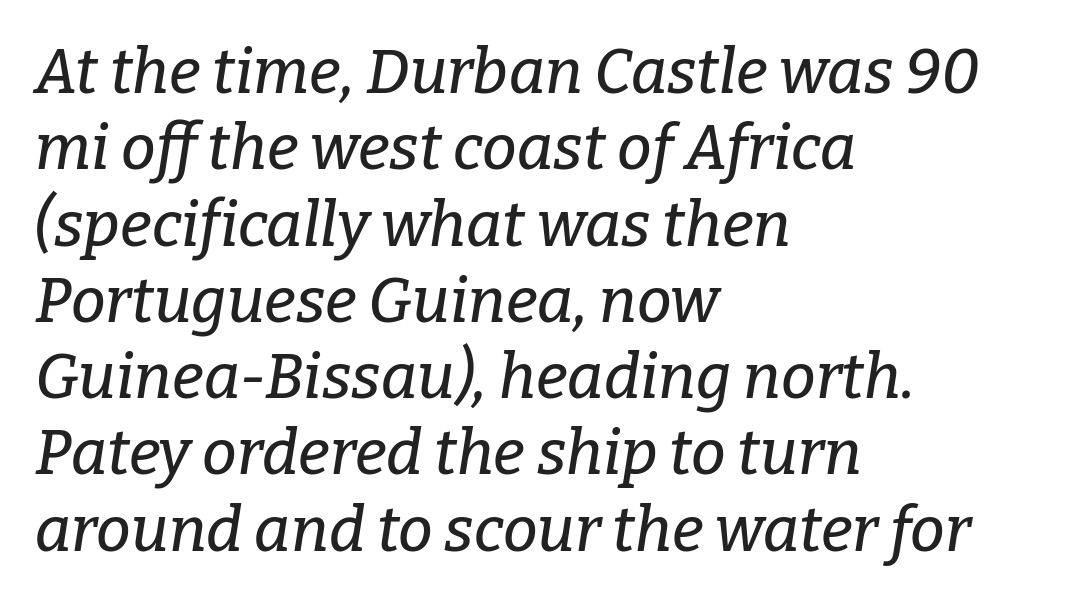
The image shows 62 px serif type, italic (leaning right); set left-aligned, line spacing 1.23x, normal letter spacing, not underlined; low stroke contrast and a medium x-height.
